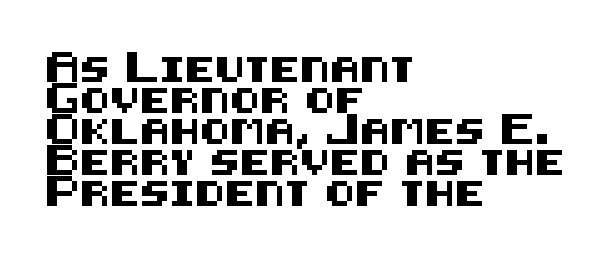
Q: Is the text italic (slanted)? A: No, it is upright.
Q: Is the text underlined? A: No.
Q: How is the paragraph aligned? A: Left-aligned.
Q: Is the spacing between letters normal or unusually wide? A: Normal.
